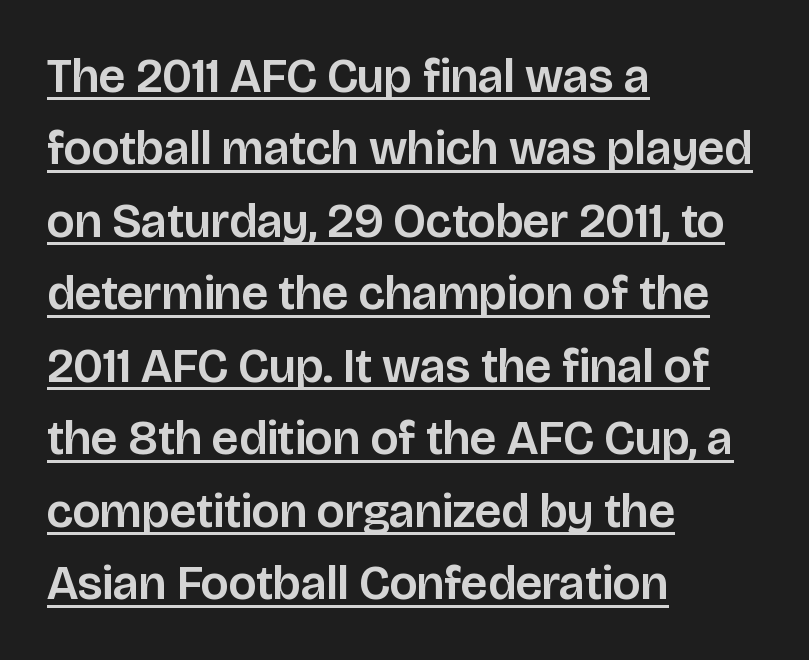
Regular leading. Characters follow at the spacing the type designer built in. Teacher's note: observe the even left margin — that is flush-left alignment. I'd call this a sans setting — the letters go barefoot.
